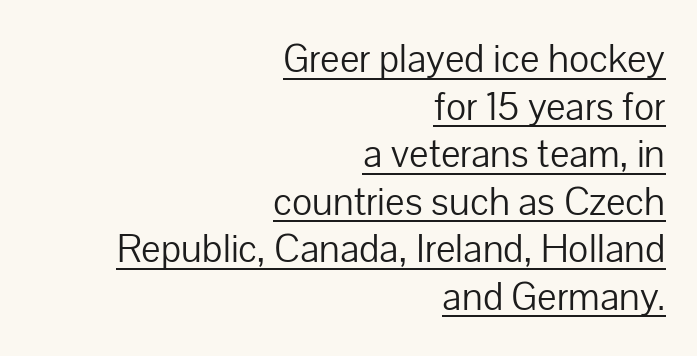
Q: Is the text bold? A: No.
Q: Is the text italic (slanted)? A: No, it is upright.
Q: Is the typeface a serif or a sans-serif typeface? A: Sans-serif.
Q: Is the text underlined? A: Yes.
Q: How is the paragraph aligned? A: Right-aligned.
Q: Is the spacing between letters normal or unusually wide? A: Normal.
Q: Width (condensed, normal, or wide)? A: Normal.
Q: Stroke contrast? A: Low.
Q: x-height? A: Medium.
Q: Monospaced? A: No.
